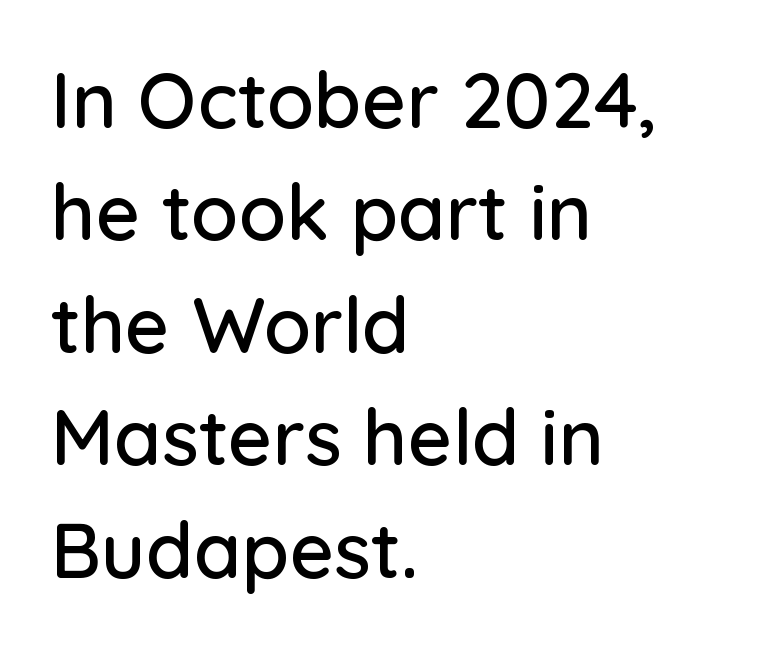
These lines are rendered in a variable-pitch font. The axis of the letterforms is exactly vertical. Rows of type keep a routine distance in the vertical direction. The words here are not underlined. This sample is left-justified, so line endings fall wherever the words run out.
